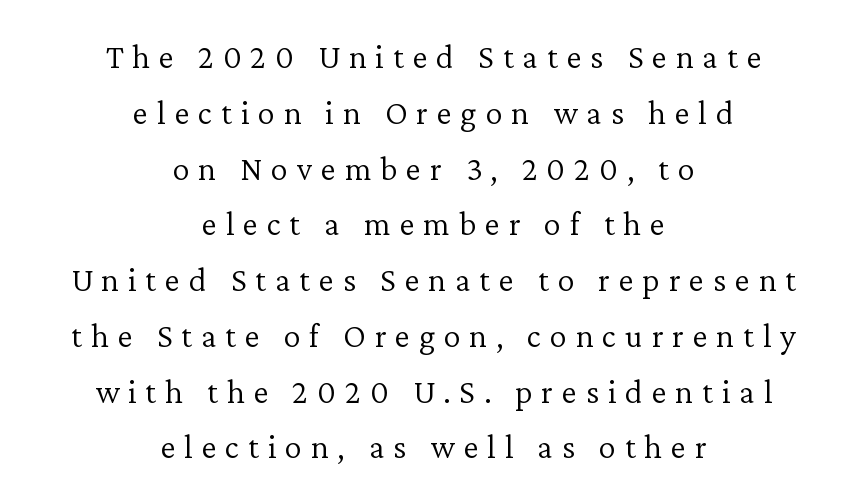
Display-style spreading of the glyphs; the letterfit is very open. The typography opts for an upright posture over an oblique one. The rendering uses natural spacing where letterforms have individual widths. This sample keeps an unexceptional amount of space between lines. Unlike a clean sans, this face finishes its strokes with serifs.
